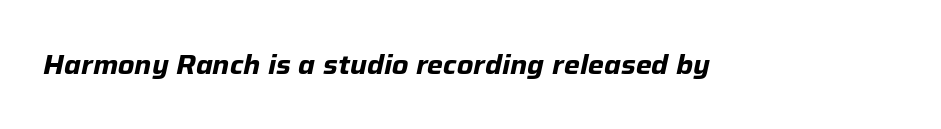
Q: Is the text bold? A: Yes.
Q: Is the text italic (slanted)? A: Yes, it leans right by about 12 degrees.
Q: Is the text underlined? A: No.
Q: Is the spacing between letters normal or unusually wide? A: Normal.
